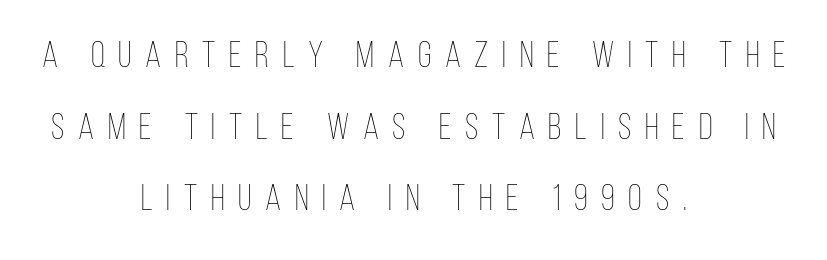
{"italic": "no", "bold": "no", "weight": "thin", "width": "condensed", "stroke_contrast": "low", "x_height": "large", "monospaced": "no", "underline": "no", "align": "center", "line_spacing": "loose", "line_spacing_ratio": 1.99, "letter_spacing": "wide", "letter_spacing_em": 0.38, "glyph_px": 36}
